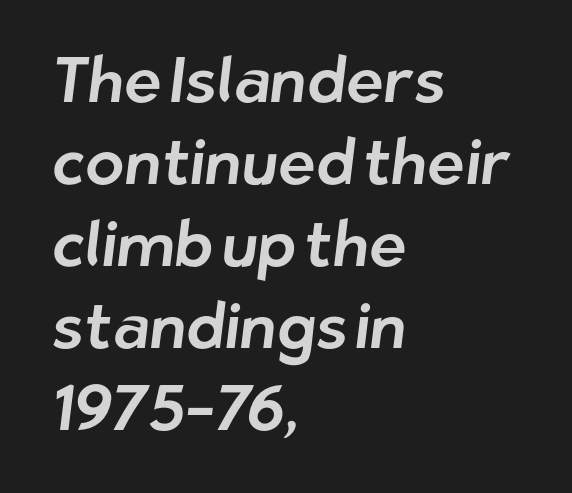
{"serif": "no", "width": "normal", "stroke_contrast": "low", "x_height": "medium", "monospaced": "no", "underline": "no", "align": "left", "line_spacing": "normal", "line_spacing_ratio": 1.28, "letter_spacing": "normal", "letter_spacing_em": 0.0, "glyph_px": 64}
